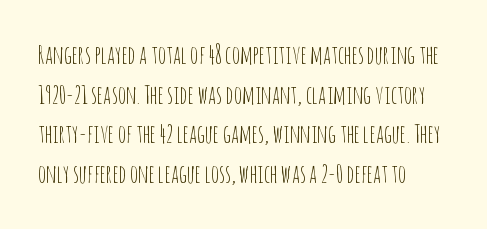
{"italic": "no", "bold": "no", "underline": "no", "align": "left", "line_spacing": "normal", "line_spacing_ratio": 1.59, "letter_spacing": "normal", "letter_spacing_em": 0.0, "glyph_px": 25}
